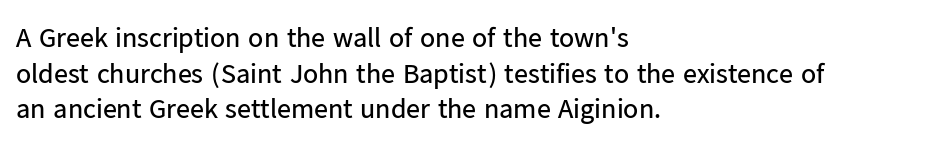
If you drew a ruler down the left edge, every line would touch it. The glyphs in this specimen are sans serif. Every character sits straight up, as roman type does. The gap between lines stays unmarked. Between one letter and the next there's only the usual sliver of space. Is this a fixed-width face? No — the glyphs have proportional, varying widths.
